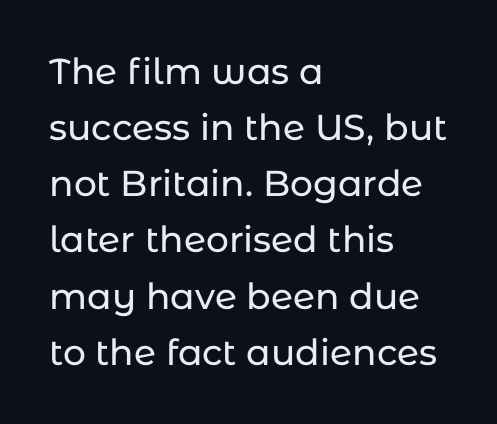
The image shows 36 px sans-serif type, upright; set left-aligned, normal line spacing (1.56x), normal letter spacing, not underlined; low stroke contrast and a medium x-height.
